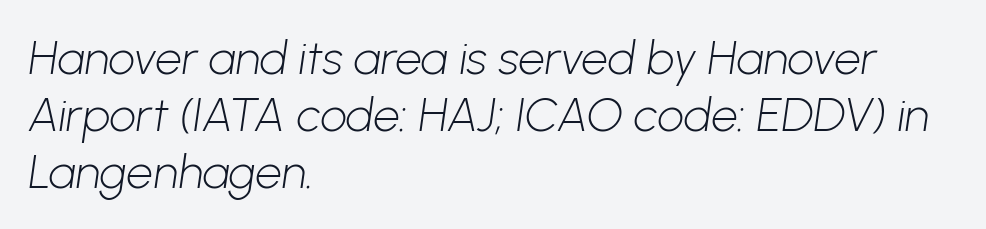
{"serif": "no", "bold": "no", "weight": "light", "width": "normal", "stroke_contrast": "low", "x_height": "medium", "monospaced": "no", "underline": "no", "align": "left", "line_spacing_ratio": 1.21, "letter_spacing": "normal", "letter_spacing_em": 0.0, "glyph_px": 47}
